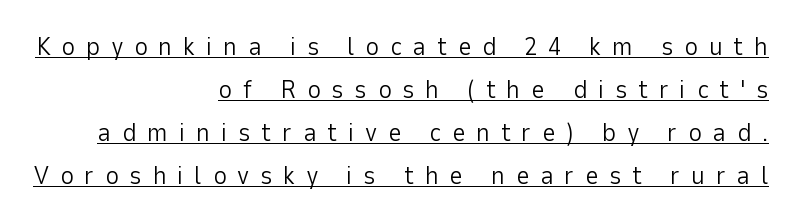
{"italic": "no", "bold": "no", "underline": "yes", "align": "right", "line_spacing": "normal", "line_spacing_ratio": 1.65, "letter_spacing": "wide", "letter_spacing_em": 0.42, "glyph_px": 26}
